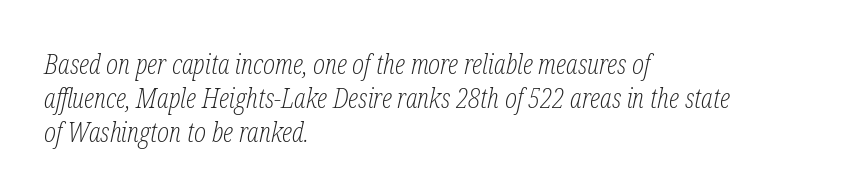
Q: Is the text bold? A: No.
Q: Is the text italic (slanted)? A: Yes, it leans right by about 12 degrees.
Q: Is the typeface a serif or a sans-serif typeface? A: Serif.
Q: Is the text underlined? A: No.
Q: How is the paragraph aligned? A: Left-aligned.
Q: Is the spacing between letters normal or unusually wide? A: Normal.
Q: Width (condensed, normal, or wide)? A: Condensed.
Q: Stroke contrast? A: Low.
Q: x-height? A: Medium.
Q: Monospaced? A: No.
